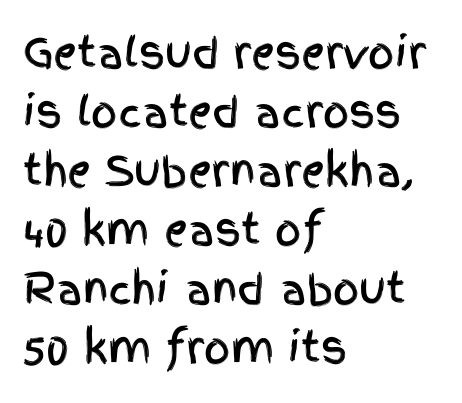
Q: Is the text italic (slanted)? A: No, it is upright.
Q: Is the typeface a serif or a sans-serif typeface? A: Sans-serif.
Q: Is the text underlined? A: No.
Q: How is the paragraph aligned? A: Left-aligned.
Q: Is the spacing between letters normal or unusually wide? A: Normal.
Q: Is the spacing between lines tight, normal or loose? A: Normal.
Q: Width (condensed, normal, or wide)? A: Condensed.
Q: x-height? A: Large.
Q: Monospaced? A: No.
